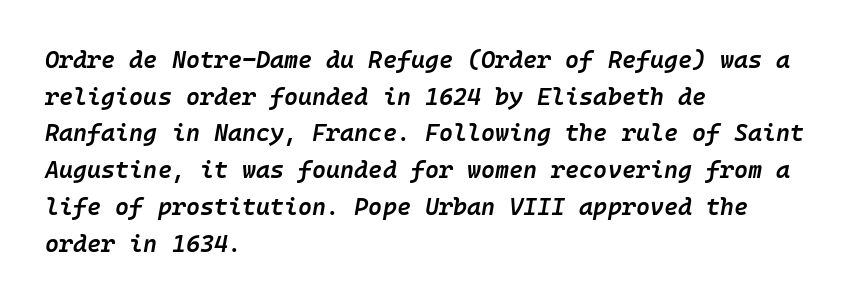
Line spacing here is normal. Reading down the block, your eye returns to a fixed left position each line. There is no visible air inserted between adjacent glyphs. Nobody drew a line under any word here. Every letter is mildly thick-stroked: semibold rather than bold. Does the lettering tilt? It does — this is italic.
